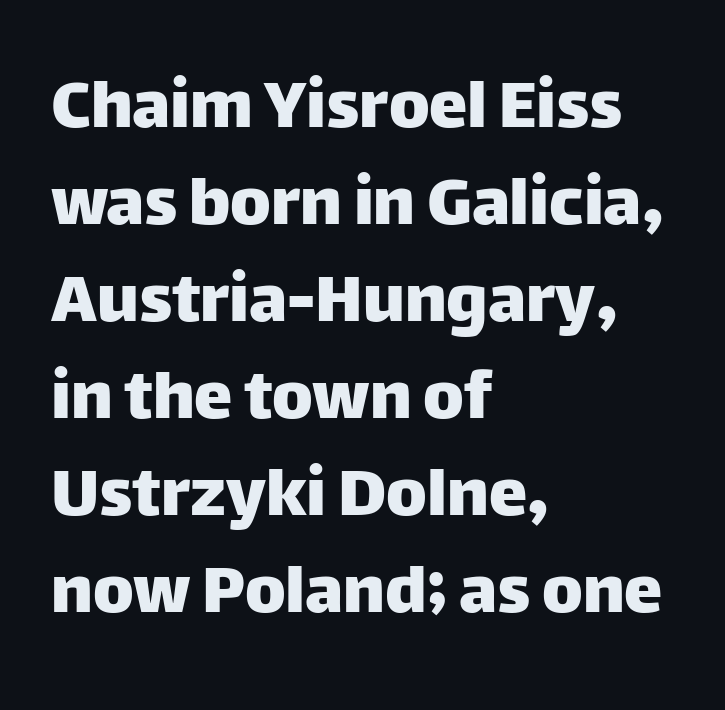
All the whitespace from short lines collects on the right. Each letter keeps its own natural width here, so spacing adapts to shape. This is roman type, the default non-slanted kind. Nope, no serifs anywhere on these letters. The baseline area is clear.
